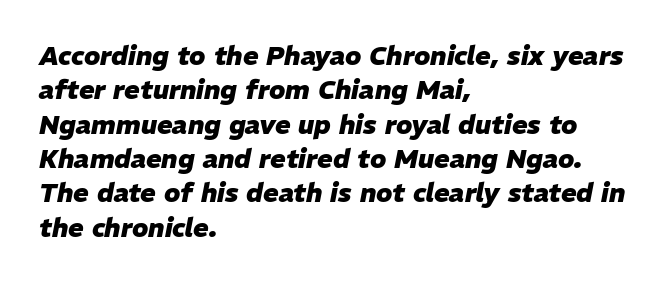
{"italic": "yes", "lean": "right", "slant_degrees": 11, "bold": "yes", "underline": "no", "align": "left", "line_spacing": "normal", "line_spacing_ratio": 1.32, "letter_spacing": "normal", "letter_spacing_em": 0.0, "glyph_px": 26}
